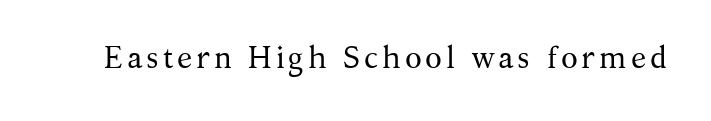
Is the type heavy? It reads as light-to-regular instead. When letters stand straight like this, we call the style roman or upright. Each row of text sits above clean, open space. A serif font was chosen for this passage.
